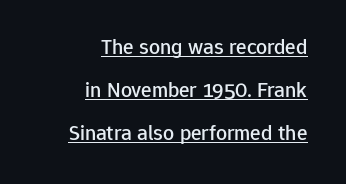
Unlike italic type, these characters show no tilt at all. Honestly, the rows look like they've been pulled way apart. Typeset ragged left — the right edge is the straight one. The letterforms sit shoulder to shoulder at normal distance.
